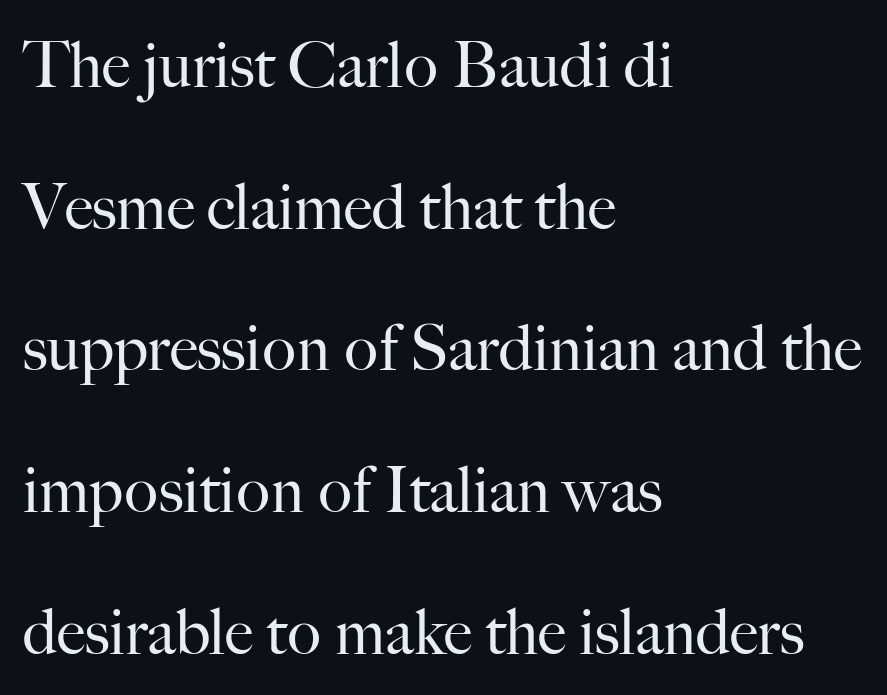
The image shows 63 px regular-weight serif type, upright; set left-aligned, loose line spacing (2.25x), normal letter spacing, not underlined; high stroke contrast and a small x-height.
